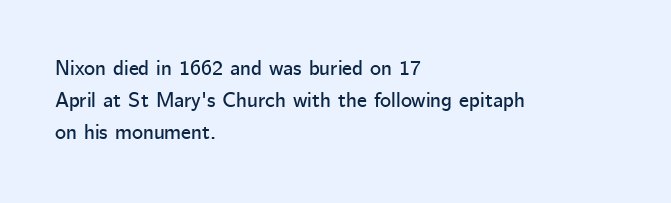
The image shows 21 px text type, upright; set left-aligned, normal line spacing (1.53x), normal letter spacing, not underlined.
